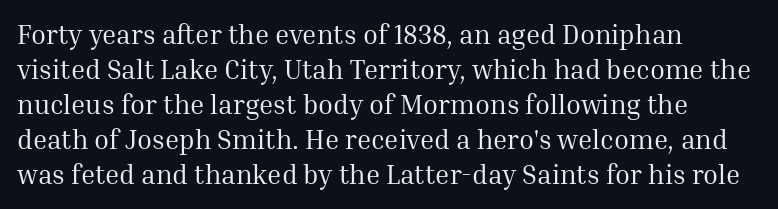
The image shows 27 px text type, upright; set left-aligned, normal line spacing (1.3x), normal letter spacing, not underlined.
